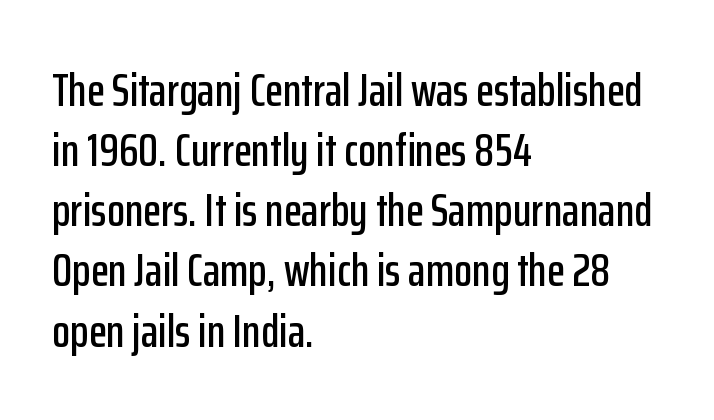
{"serif": "no", "italic": "no", "width": "condensed", "stroke_contrast": "low", "x_height": "medium", "monospaced": "no", "underline": "no", "align": "left", "line_spacing": "normal", "line_spacing_ratio": 1.28, "letter_spacing": "normal", "letter_spacing_em": 0.0, "glyph_px": 47}
